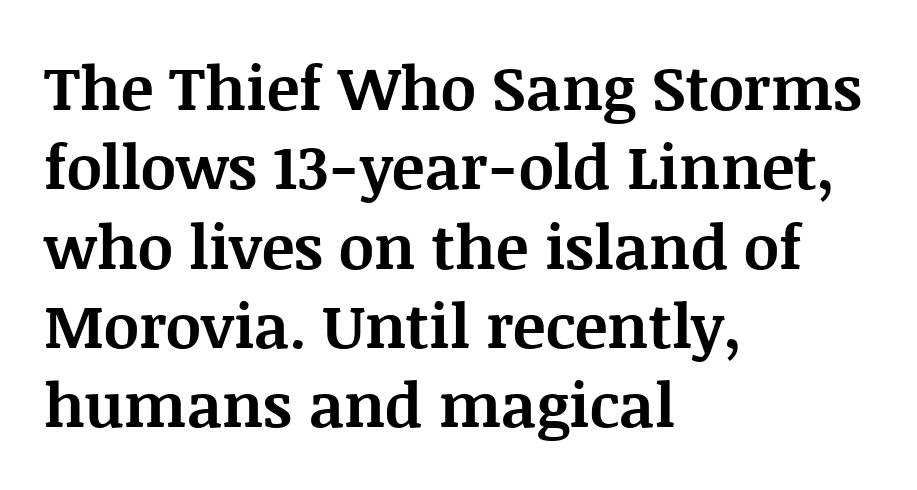
{"serif": "yes", "italic": "no", "bold": "yes", "weight": "bold", "width": "normal", "stroke_contrast": "medium", "x_height": "large", "monospaced": "no", "underline": "no", "align": "left", "line_spacing": "normal", "line_spacing_ratio": 1.3, "letter_spacing": "normal", "letter_spacing_em": 0.0, "glyph_px": 61}
